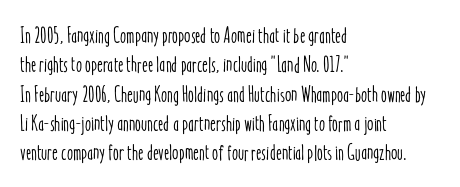
The image shows 22 px text type, upright; set left-aligned, normal line spacing (1.33x), normal letter spacing, not underlined.
